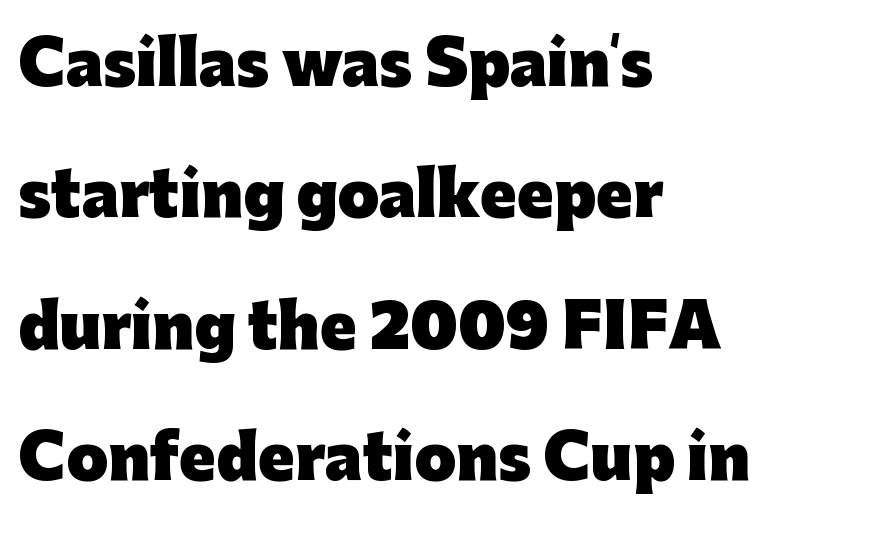
{"serif": "no", "italic": "no", "bold": "yes", "weight": "heavy", "width": "normal", "stroke_contrast": "low", "x_height": "medium", "monospaced": "no", "underline": "no", "align": "left", "line_spacing": "loose", "line_spacing_ratio": 2.19, "letter_spacing": "normal", "letter_spacing_em": 0.0, "glyph_px": 60}
